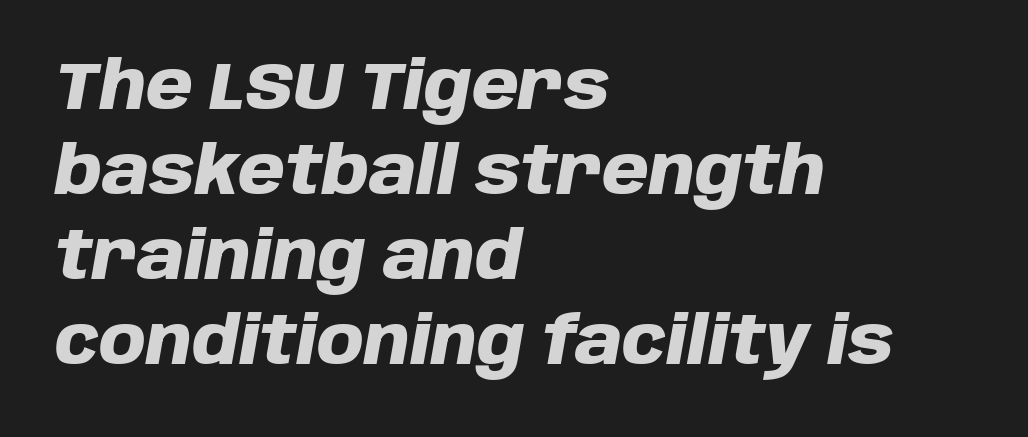
Q: Is the text bold? A: Yes.
Q: Is the text italic (slanted)? A: Yes, it leans right by about 10 degrees.
Q: Is the text underlined? A: No.
Q: How is the paragraph aligned? A: Left-aligned.
Q: Is the spacing between letters normal or unusually wide? A: Normal.
Q: Is the spacing between lines tight, normal or loose? A: Normal.
Q: Width (condensed, normal, or wide)? A: Normal.
Q: Stroke contrast? A: Low.
Q: x-height? A: Large.
Q: Monospaced? A: No.
